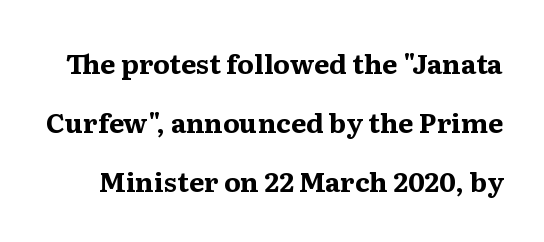
Is there any slant? The stems are plumb. The passage shown has conventional tracking throughout. Summary of weight: heavy, a full bold. Nobody drew a line under any word here.
